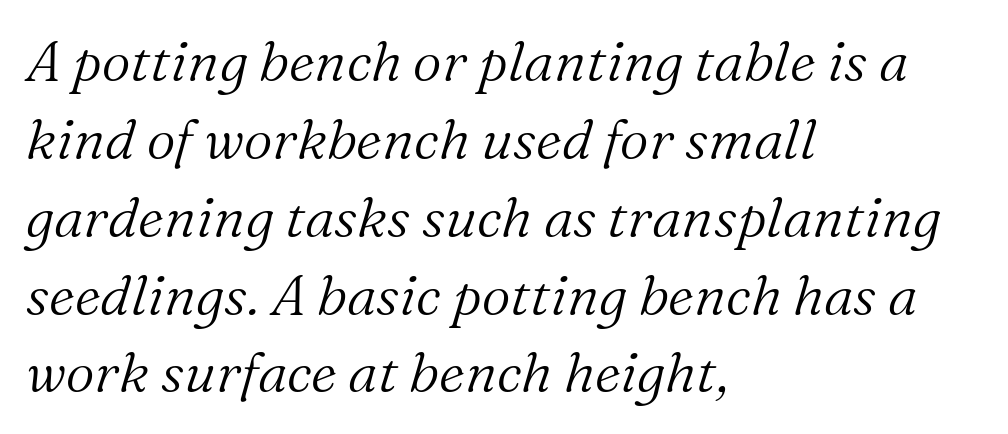
The image shows 56 px light serif type, italic (leaning right); set left-aligned, normal line spacing (1.39x), normal letter spacing, not underlined; medium stroke contrast and a medium x-height.
